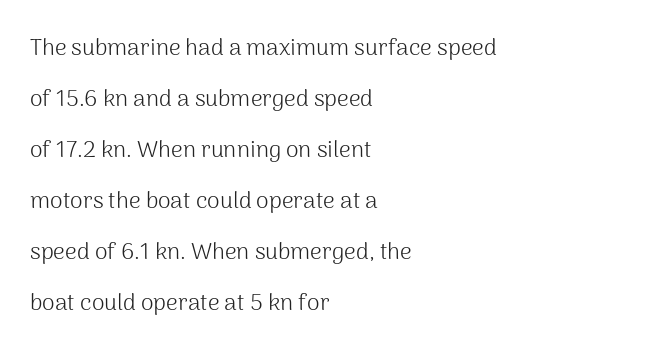
The image shows 23 px text type, upright; set left-aligned, loose line spacing (2.22x), normal letter spacing, not underlined.
